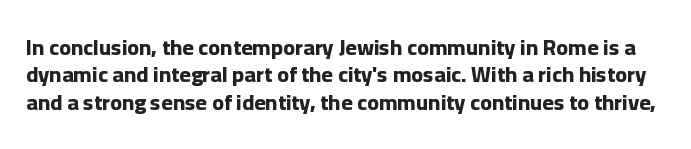
The image shows 22 px bold type, upright; set normal line spacing (1.25x), normal letter spacing, not underlined.
